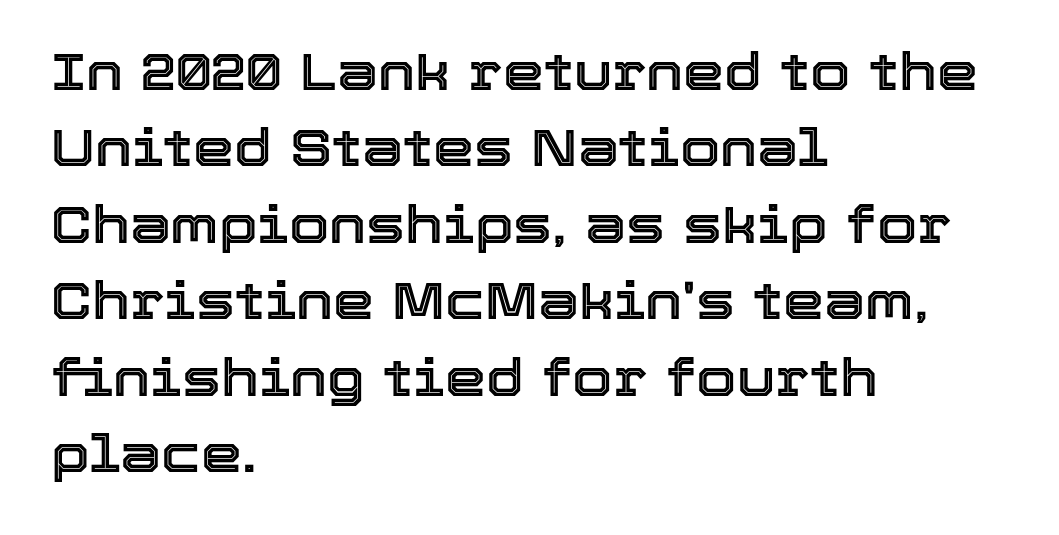
Q: Is the text italic (slanted)? A: No, it is upright.
Q: Is the text underlined? A: No.
Q: How is the paragraph aligned? A: Left-aligned.
Q: Is the spacing between letters normal or unusually wide? A: Normal.
Q: Is the spacing between lines tight, normal or loose? A: Normal.
Q: Width (condensed, normal, or wide)? A: Normal.
Q: x-height? A: Medium.
Q: Monospaced? A: No.
